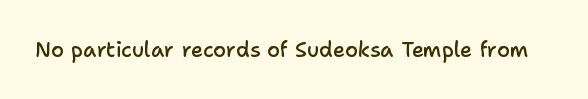
{"italic": "no", "bold": "semi", "underline": "no", "letter_spacing": "normal", "letter_spacing_em": 0.0, "glyph_px": 21}
